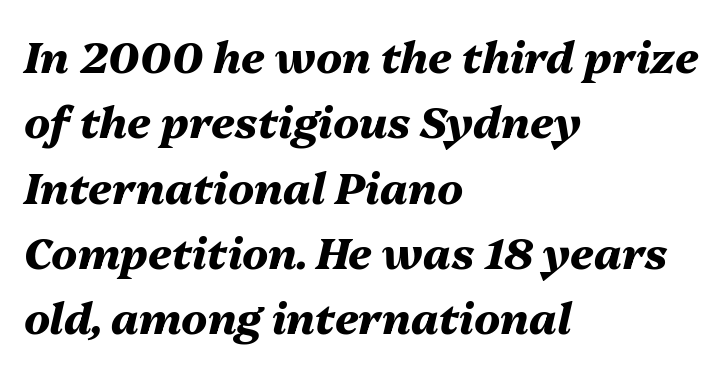
The passage shown has conventional tracking throughout. Regular leading. The ragged edge is on the right, which tells us the setting is flush left. Weight check: bold — yes, fully. Do the characters align in a grid? No, the font is proportional. Underlining? Definitely not there.
